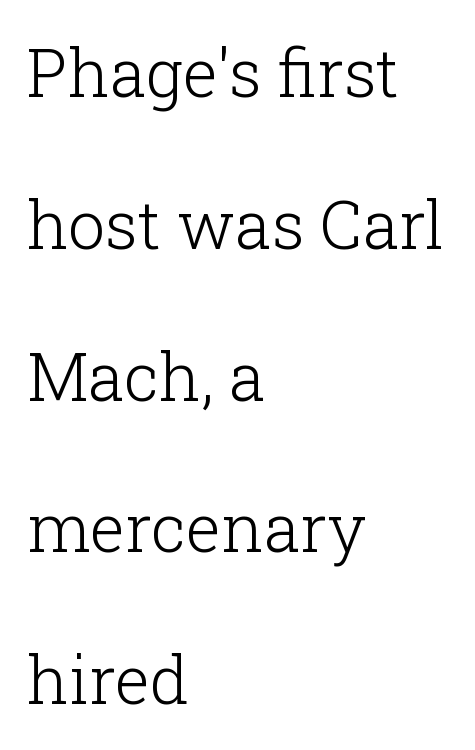
{"serif": "yes", "italic": "no", "bold": "no", "weight": "light", "width": "normal", "stroke_contrast": "low", "x_height": "medium", "monospaced": "no", "underline": "no", "align": "left", "line_spacing": "loose", "line_spacing_ratio": 2.3, "letter_spacing": "normal", "letter_spacing_em": 0.0, "glyph_px": 66}
